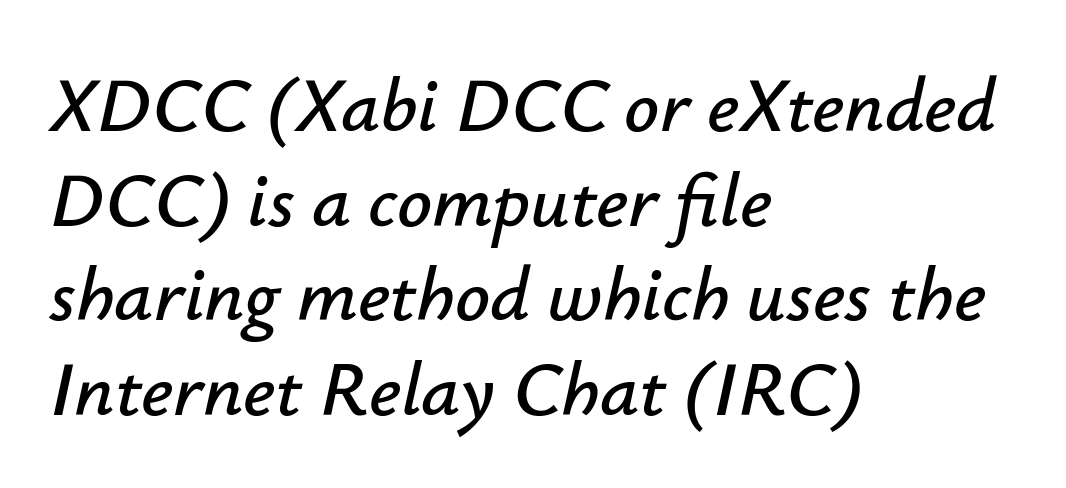
{"italic": "yes", "lean": "right", "slant_degrees": 12, "width": "normal", "stroke_contrast": "low", "x_height": "small", "monospaced": "no", "underline": "no", "align": "left", "line_spacing_ratio": 1.23, "letter_spacing": "normal", "letter_spacing_em": 0.0, "glyph_px": 77}
